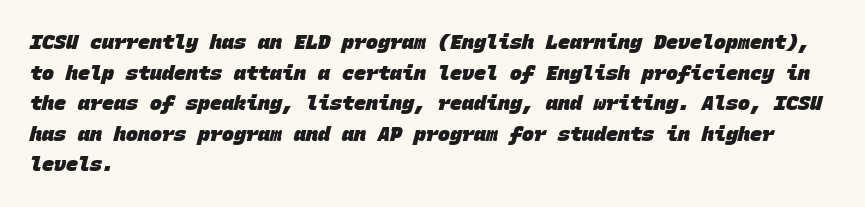
The image shows 20 px bold type; set left-aligned, normal line spacing (1.53x), normal letter spacing, not underlined.
